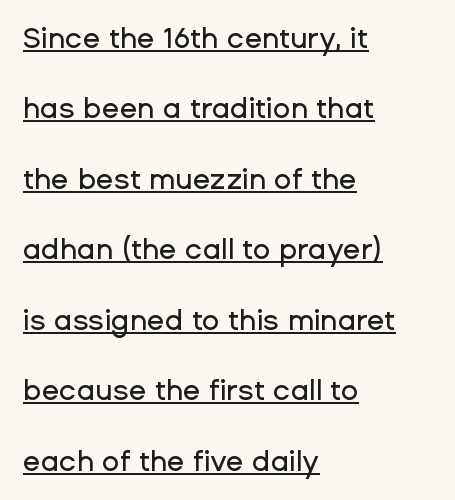
Q: Is the text italic (slanted)? A: No, it is upright.
Q: Is the typeface a serif or a sans-serif typeface? A: Sans-serif.
Q: Is the text underlined? A: Yes.
Q: How is the paragraph aligned? A: Left-aligned.
Q: Is the spacing between letters normal or unusually wide? A: Normal.
Q: Is the spacing between lines tight, normal or loose? A: Loose.
Q: Width (condensed, normal, or wide)? A: Normal.
Q: Stroke contrast? A: Low.
Q: x-height? A: Medium.
Q: Monospaced? A: No.
